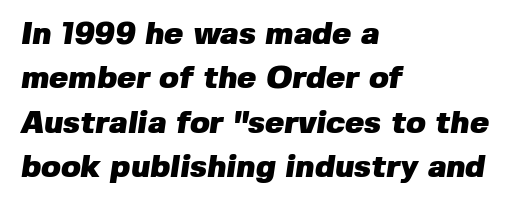
These lines are rendered in a variable-pitch font. The setting favours the left margin, as ordinary paragraphs usually do. Are there feet on the stems? There aren't — it's a sans. Students, observe: this is what conventionally led text looks like. The gaps between neighbouring characters are ordinary and unremarkable.
